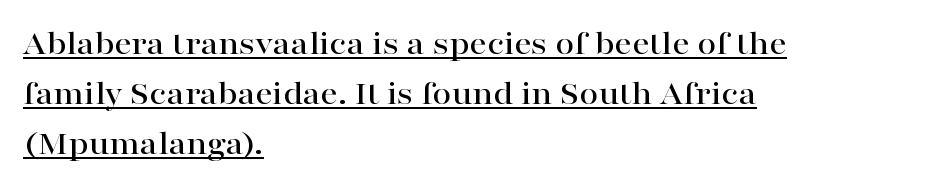
The image shows 34 px wide serif type, upright; set left-aligned, normal line spacing (1.47x), normal letter spacing, underlined; high stroke contrast and a medium x-height.
